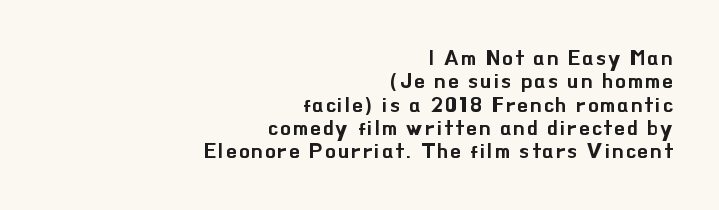
The image shows 21 px text type, upright; set right-aligned, tight line spacing (1.11x), not underlined.
